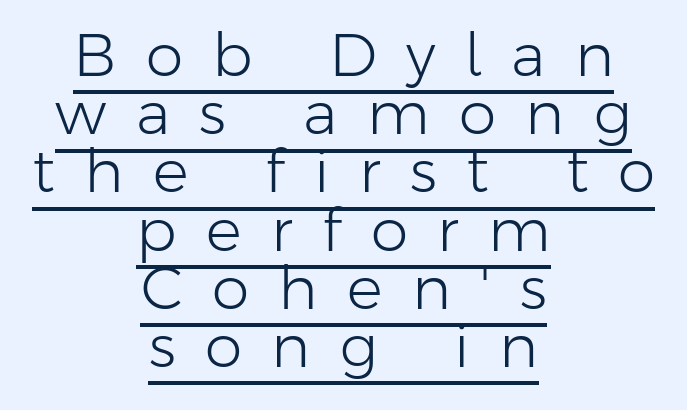
Proportional: the letters do not fall into vertical columns. Underlining? Definitely there. Caption: face not bold, strokes unweighted. Leading: reduced. The glyphs in this specimen are sans serif.
